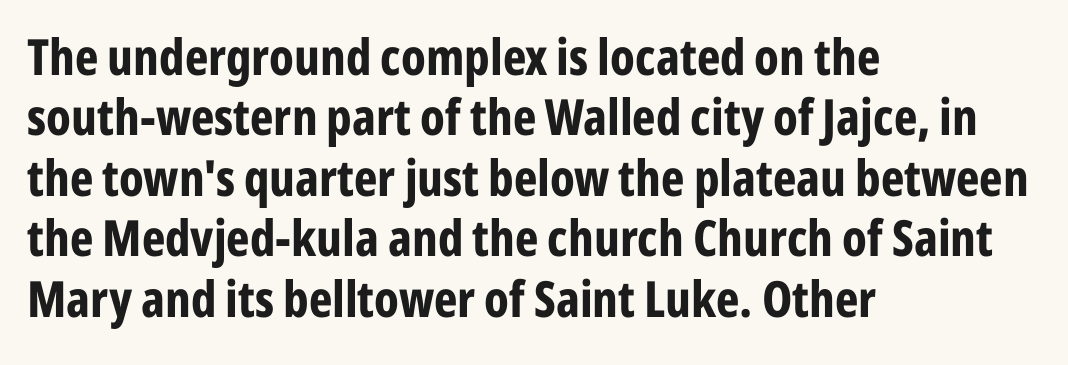
{"serif": "no", "italic": "no", "bold": "yes", "weight": "bold", "width": "condensed", "stroke_contrast": "low", "x_height": "medium", "monospaced": "no", "underline": "no", "align": "left", "line_spacing_ratio": 1.21, "letter_spacing": "normal", "letter_spacing_em": 0.0, "glyph_px": 50}
